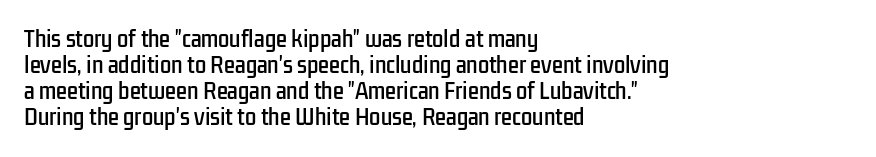
The image shows 20 px text type, upright; set left-aligned, normal line spacing (1.3x), normal letter spacing, not underlined.
